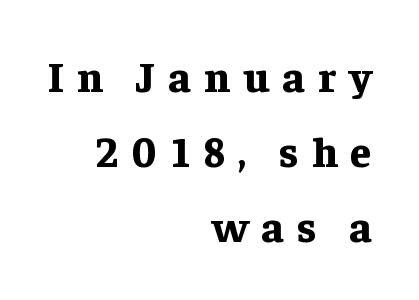
{"serif": "yes", "italic": "no", "bold": "yes", "weight": "bold", "width": "normal", "stroke_contrast": "low", "x_height": "medium", "monospaced": "no", "underline": "no", "align": "right", "line_spacing_ratio": 1.75, "letter_spacing": "wide", "letter_spacing_em": 0.3, "glyph_px": 43}
